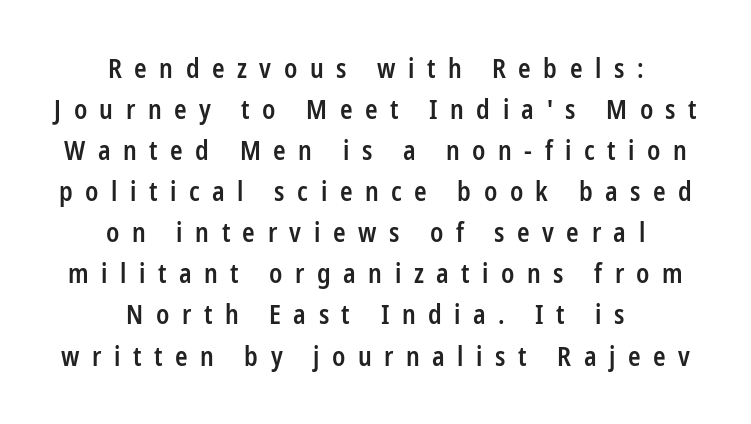
{"italic": "no", "bold": "semi", "underline": "no", "align": "center", "line_spacing": "normal", "line_spacing_ratio": 1.58, "letter_spacing": "wide", "letter_spacing_em": 0.48, "glyph_px": 26}
